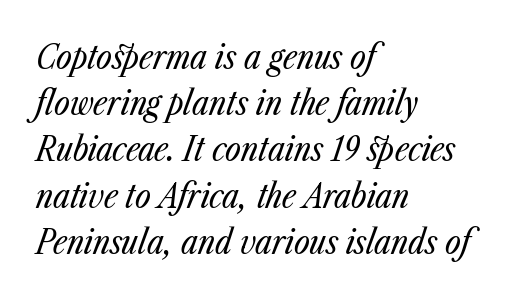
{"italic": "yes", "lean": "right", "slant_degrees": 23, "bold": "no", "weight": "regular", "width": "condensed", "stroke_contrast": "low", "x_height": "medium", "monospaced": "no", "underline": "no", "align": "left", "line_spacing": "normal", "line_spacing_ratio": 1.36, "letter_spacing": "normal", "letter_spacing_em": 0.0, "glyph_px": 34}
